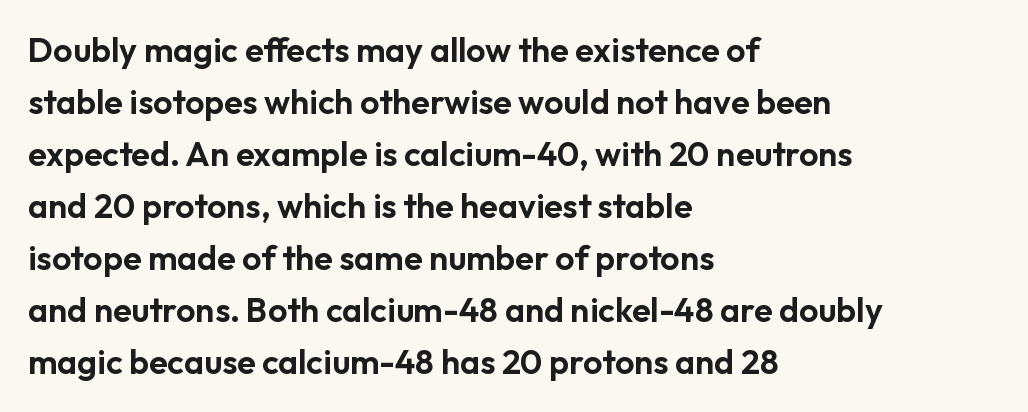
Q: Is the text italic (slanted)? A: No, it is upright.
Q: Is the typeface a serif or a sans-serif typeface? A: Sans-serif.
Q: Is the text underlined? A: No.
Q: How is the paragraph aligned? A: Left-aligned.
Q: Is the spacing between letters normal or unusually wide? A: Normal.
Q: Is the spacing between lines tight, normal or loose? A: Normal.
Q: Width (condensed, normal, or wide)? A: Normal.
Q: Stroke contrast? A: Low.
Q: x-height? A: Medium.
Q: Monospaced? A: No.
